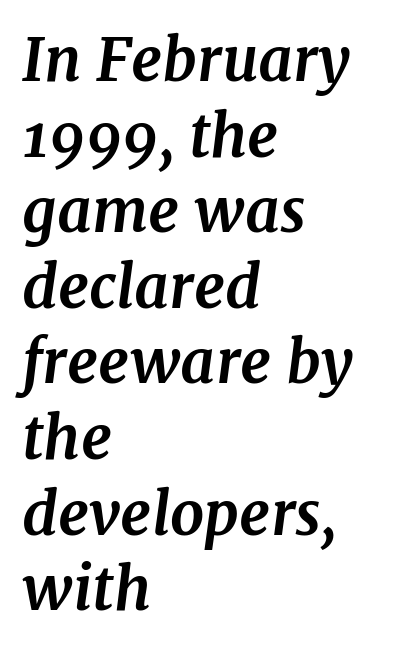
The image shows 60 px bold serif type, italic (leaning right); set left-aligned, normal line spacing (1.26x), normal letter spacing, not underlined; medium stroke contrast and a medium x-height.
